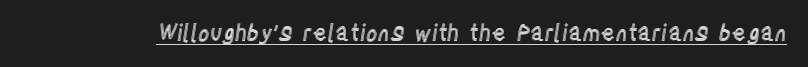
The image shows 22 px text type; set normal letter spacing, underlined.
